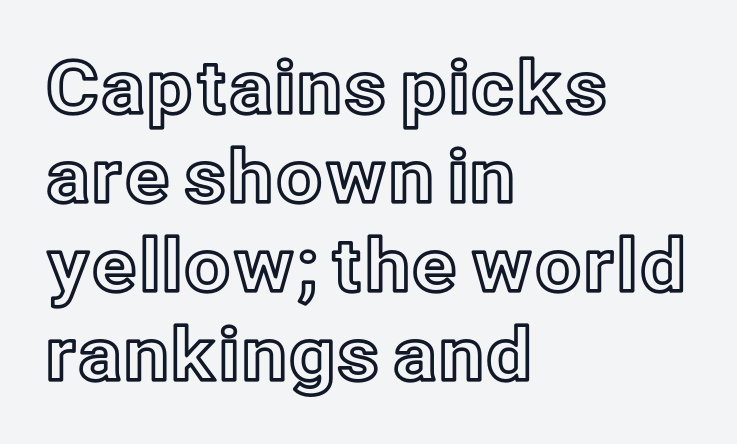
The ragged edge is on the right, which tells us the setting is flush left. Italic? Not at all — the glyphs are vertical. Is the letter spacing exaggerated? No — it looks like the ordinary default. You could not count columns in this text — the font is proportionally spaced. Words float on clear page, feet unadorned.
